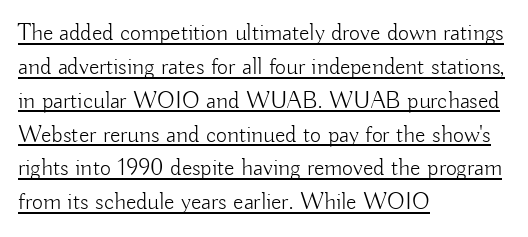
The lettering stays uniformly vertical, giving the passage a roman look. These lines stack with their left ends in a neat column. This rendering features underlined lettering. This block has exactly the height ordinary leading produces. Nobody touched the tracking dial on this one.
